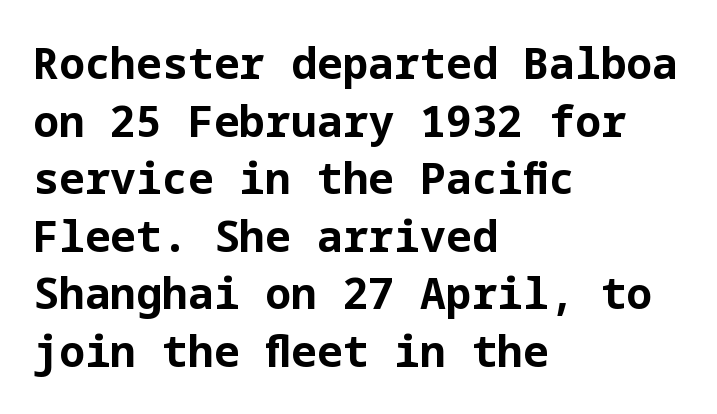
The image shows 43 px bold sans-serif type, upright; set left-aligned, normal line spacing (1.34x), normal letter spacing, not underlined; low stroke contrast and a medium x-height.
